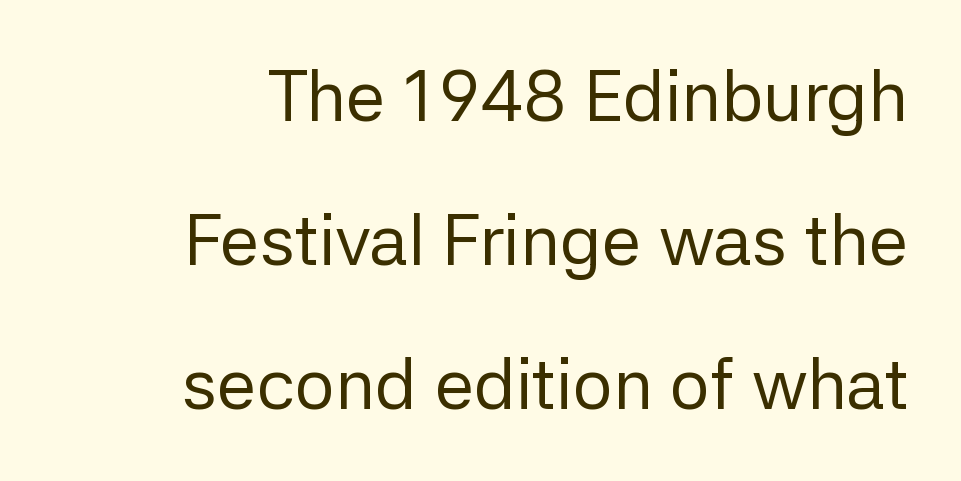
Vertical strokes here are truly vertical. The lines in this sample share a right terminus and differ only in where they begin. Is there much room between lines? Yes — plenty of vertical air separates them. Letters have the restrained weight of plain body copy at most. Does extra space separate the letters? No, they use regular spacing. Look at the bottom of the vertical strokes: they stop flat, with no serifs.
